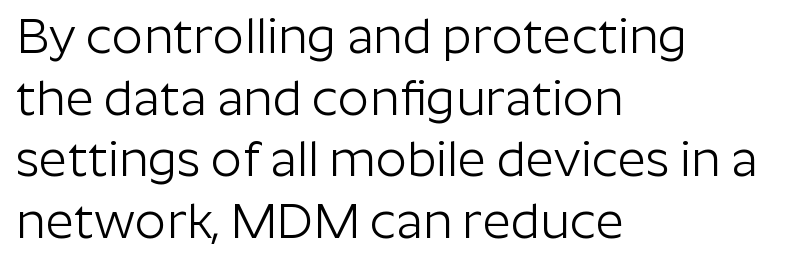
Vertical stems look standard width or narrower in stroke. Quick note: underline off. Leading matches the norm, producing a regular column. A classic flush-left, rag-right setting is used for this passage.
